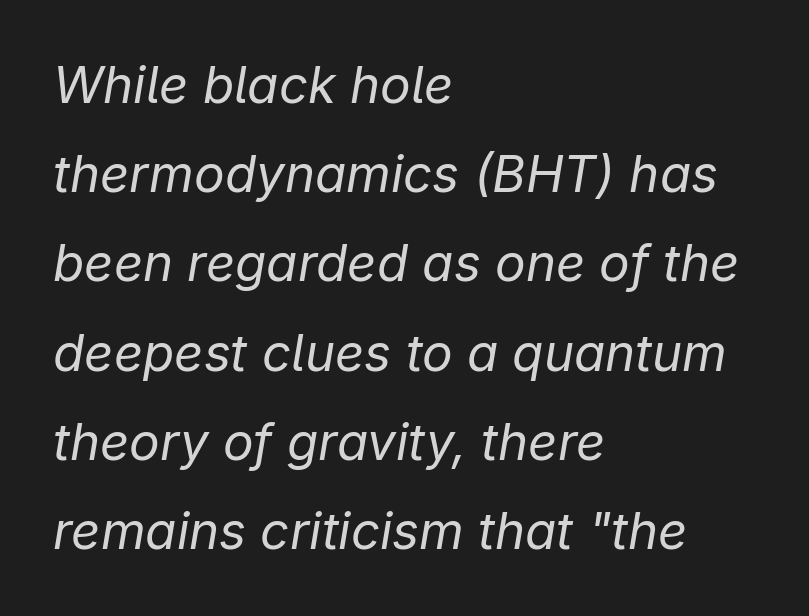
Q: Is the text bold? A: No.
Q: Is the text italic (slanted)? A: Yes, it leans right by about 9 degrees.
Q: Is the text underlined? A: No.
Q: How is the paragraph aligned? A: Left-aligned.
Q: Is the spacing between letters normal or unusually wide? A: Normal.
Q: Width (condensed, normal, or wide)? A: Normal.
Q: Stroke contrast? A: Low.
Q: x-height? A: Medium.
Q: Monospaced? A: No.
